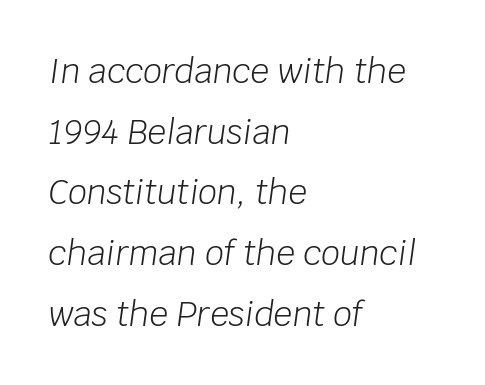
{"italic": "yes", "lean": "right", "slant_degrees": 8, "bold": "no", "weight": "light", "width": "normal", "stroke_contrast": "low", "x_height": "large", "monospaced": "no", "underline": "no", "align": "left", "line_spacing_ratio": 1.84, "letter_spacing": "normal", "letter_spacing_em": 0.0, "glyph_px": 33}
